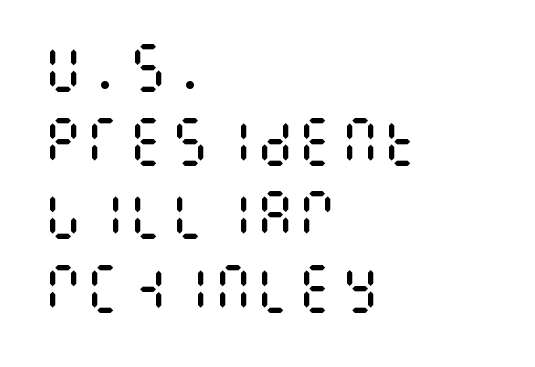
The image shows 53 px regular-weight, condensed type, upright; set left-aligned, normal line spacing (1.39x), normal letter spacing, not underlined; medium stroke contrast and a large x-height.
